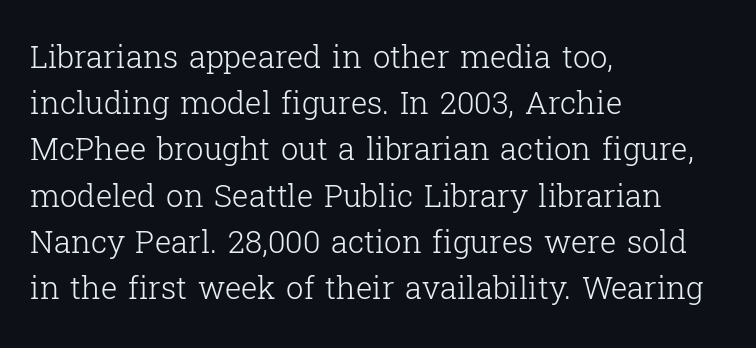
{"serif": "yes", "italic": "no", "bold": "no", "weight": "light", "width": "normal", "stroke_contrast": "low", "x_height": "medium", "monospaced": "no", "underline": "no", "align": "left", "line_spacing": "normal", "line_spacing_ratio": 1.49, "letter_spacing": "normal", "letter_spacing_em": 0.0, "glyph_px": 31}
